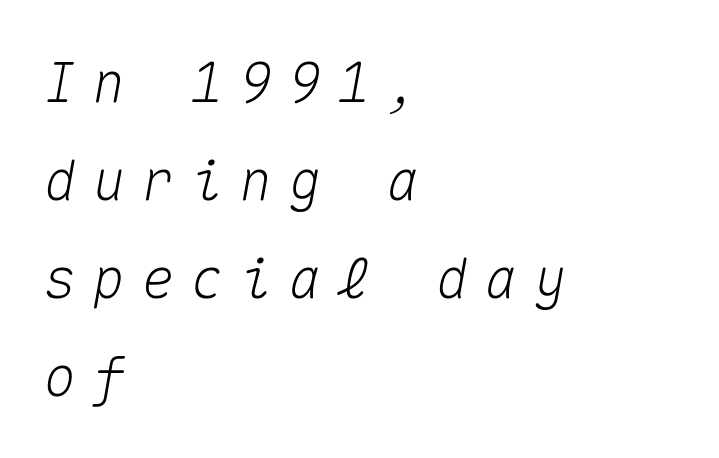
Q: Is the text italic (slanted)? A: Yes, it leans right by about 10 degrees.
Q: Is the text underlined? A: No.
Q: How is the paragraph aligned? A: Left-aligned.
Q: Is the spacing between letters normal or unusually wide? A: Unusually wide.
Q: Width (condensed, normal, or wide)? A: Normal.
Q: Stroke contrast? A: Medium.
Q: x-height? A: Medium.
Q: Monospaced? A: Yes.
